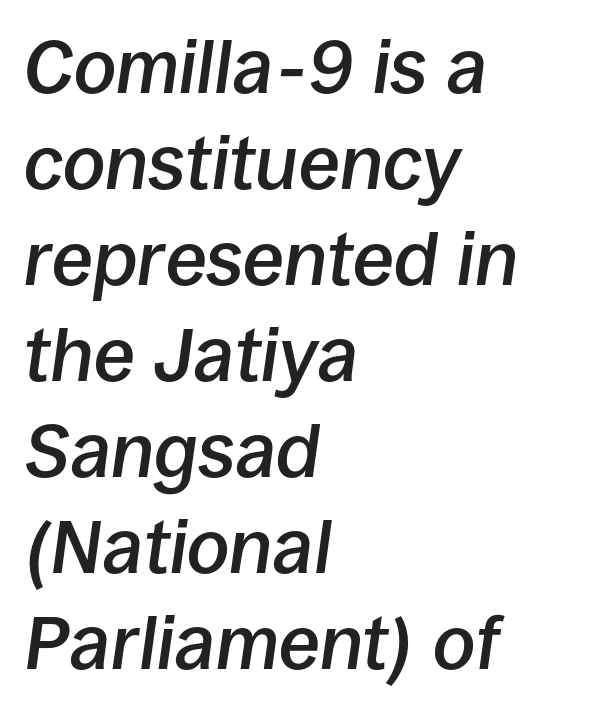
The image shows 75 px semibold type, italic (leaning right); set left-aligned, normal line spacing (1.28x), normal letter spacing, not underlined; low stroke contrast and a large x-height.
